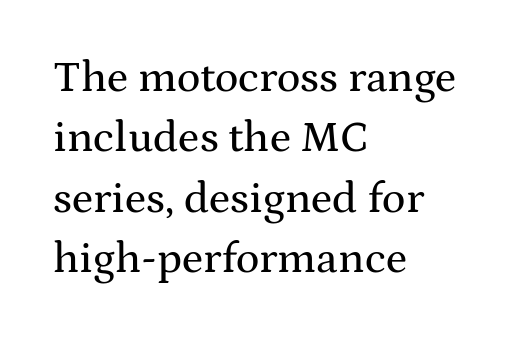
The image shows 44 px wide serif type, upright; set left-aligned, normal line spacing (1.37x), normal letter spacing, not underlined; medium stroke contrast and a medium x-height.
